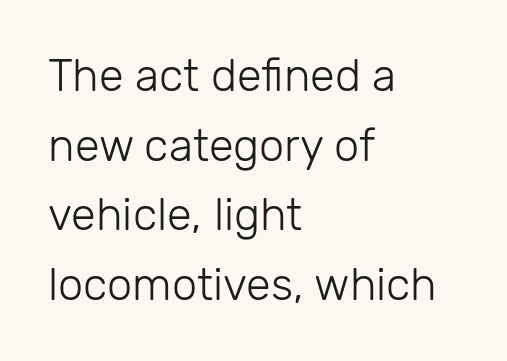
{"serif": "no", "italic": "no", "bold": "no", "weight": "light", "width": "normal", "stroke_contrast": "low", "x_height": "medium", "monospaced": "no", "underline": "no", "align": "left", "line_spacing": "normal", "line_spacing_ratio": 1.55, "letter_spacing": "normal", "letter_spacing_em": 0.0, "glyph_px": 45}
